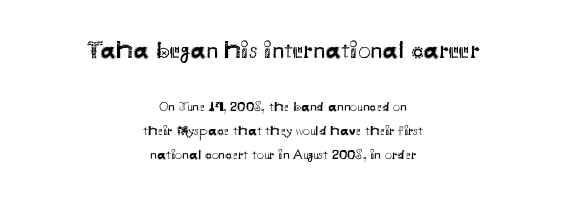
The image shows 25 px text type, upright; set centered, line spacing 1.71x, normal letter spacing, not underlined; the first (top) block is 1.79x larger.
